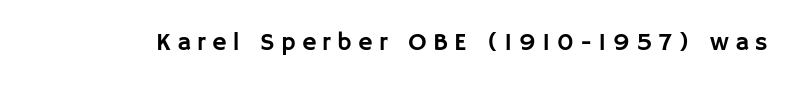
{"italic": "no", "underline": "no", "letter_spacing": "wide", "letter_spacing_em": 0.25, "glyph_px": 25}
